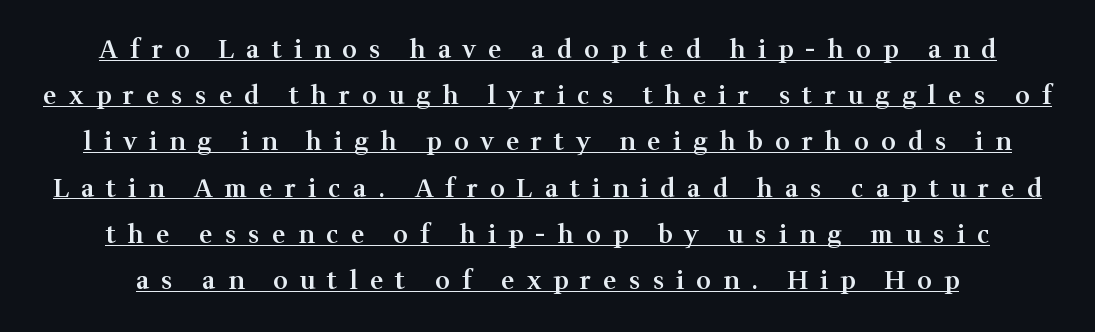
Q: Is the text bold? A: Semi-bold.
Q: Is the text italic (slanted)? A: No, it is upright.
Q: Is the text underlined? A: Yes.
Q: Is the spacing between letters normal or unusually wide? A: Unusually wide.
